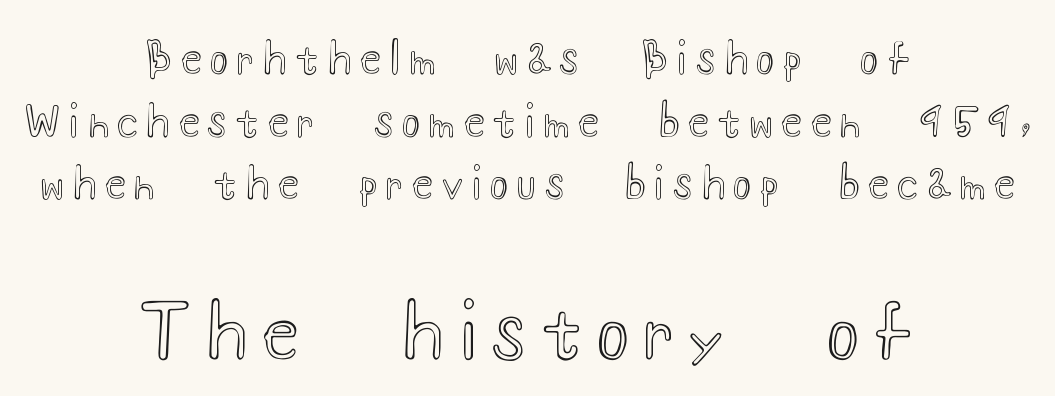
{"italic": "no", "width": "wide", "x_height": "small", "monospaced": "no", "underline": "no", "align": "center", "line_spacing": "normal", "line_spacing_ratio": 1.49, "letter_spacing": "wide", "letter_spacing_em": 0.22, "larger_block": "second", "size_ratio": 1.74, "glyph_px": 73}
